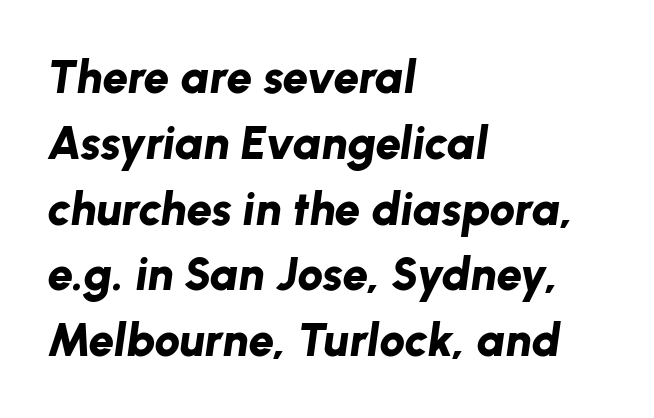
{"italic": "yes", "lean": "right", "slant_degrees": 8, "bold": "yes", "weight": "bold", "width": "normal", "stroke_contrast": "low", "x_height": "medium", "monospaced": "no", "underline": "no", "align": "left", "line_spacing": "normal", "line_spacing_ratio": 1.43, "letter_spacing": "normal", "letter_spacing_em": 0.0, "glyph_px": 46}
